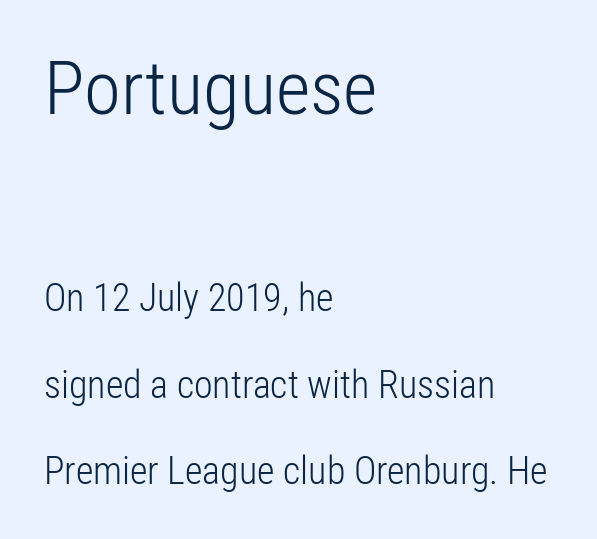
{"serif": "no", "italic": "no", "bold": "no", "weight": "light", "width": "condensed", "stroke_contrast": "low", "x_height": "medium", "monospaced": "no", "underline": "no", "align": "left", "line_spacing": "loose", "line_spacing_ratio": 2.28, "letter_spacing": "normal", "letter_spacing_em": 0.0, "larger_block": "first", "size_ratio": 1.97, "glyph_px": 75}
